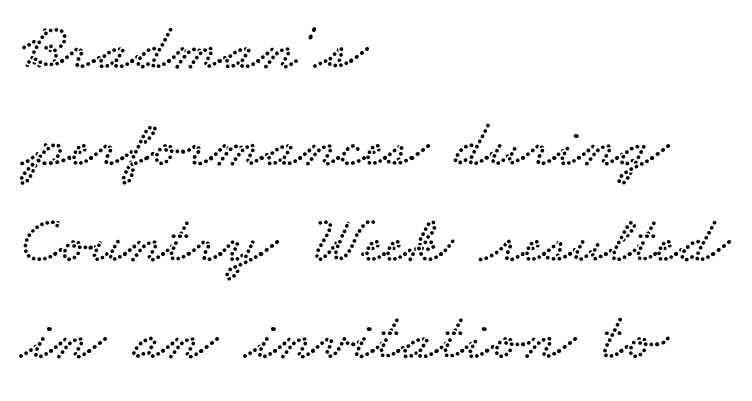
Q: Is the typeface a serif or a sans-serif typeface? A: Serif.
Q: Is the text underlined? A: No.
Q: How is the paragraph aligned? A: Left-aligned.
Q: Is the spacing between letters normal or unusually wide? A: Normal.
Q: Is the spacing between lines tight, normal or loose? A: Normal.
Q: Width (condensed, normal, or wide)? A: Wide.
Q: Stroke contrast? A: Low.
Q: x-height? A: Small.
Q: Monospaced? A: No.
